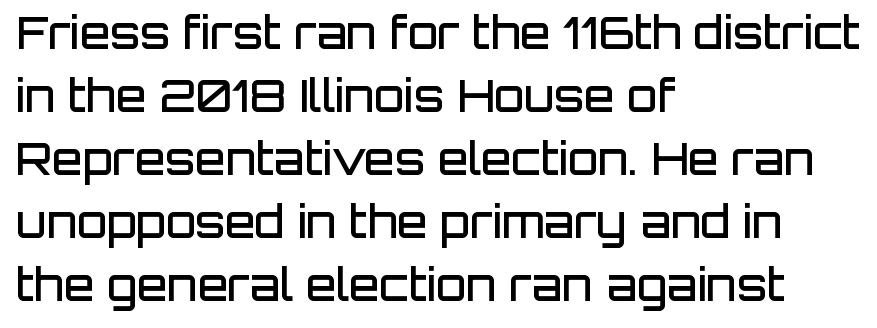
{"serif": "no", "italic": "no", "bold": "semi", "weight": "semibold", "width": "normal", "stroke_contrast": "low", "x_height": "large", "monospaced": "no", "underline": "no", "align": "left", "line_spacing": "normal", "line_spacing_ratio": 1.43, "letter_spacing": "normal", "letter_spacing_em": 0.0, "glyph_px": 44}
